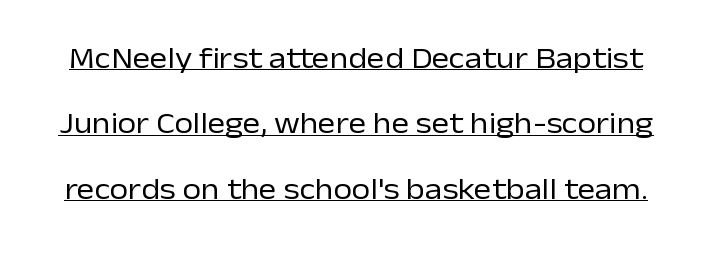
{"serif": "no", "italic": "no", "bold": "no", "weight": "regular", "width": "normal", "stroke_contrast": "low", "x_height": "medium", "monospaced": "no", "underline": "yes", "line_spacing": "loose", "line_spacing_ratio": 2.18, "letter_spacing": "normal", "letter_spacing_em": 0.0, "glyph_px": 30}
